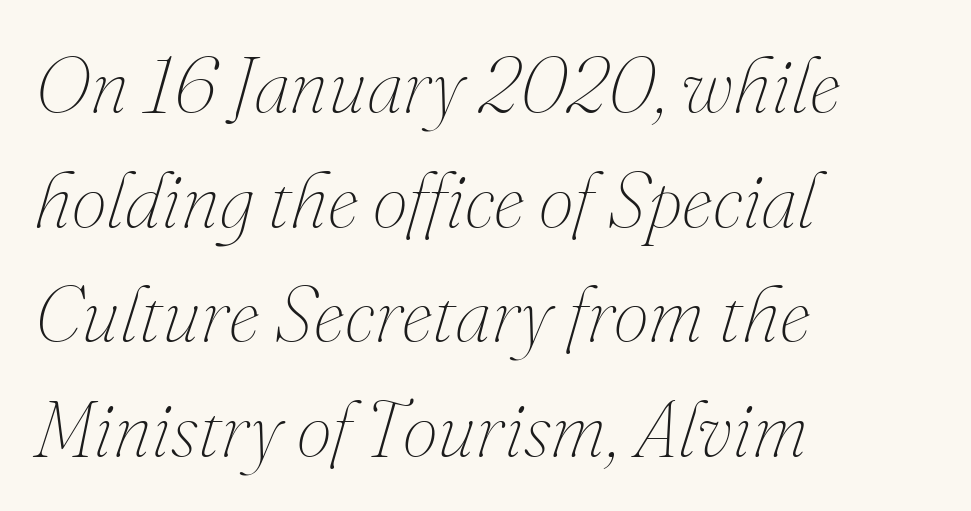
The image shows 79 px thin type, italic (leaning right); set left-aligned, normal line spacing (1.45x), normal letter spacing, not underlined; medium stroke contrast and a small x-height.
